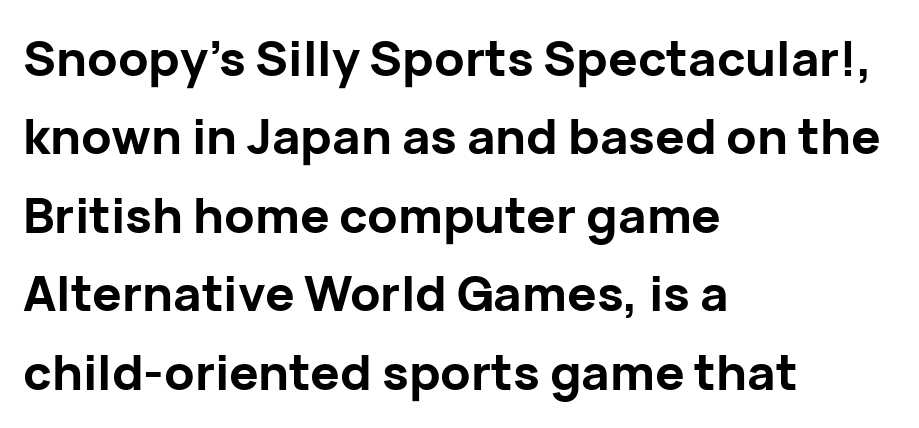
Q: Is the text bold? A: Yes.
Q: Is the text italic (slanted)? A: No, it is upright.
Q: Is the typeface a serif or a sans-serif typeface? A: Sans-serif.
Q: Is the text underlined? A: No.
Q: How is the paragraph aligned? A: Left-aligned.
Q: Is the spacing between letters normal or unusually wide? A: Normal.
Q: Is the spacing between lines tight, normal or loose? A: Normal.
Q: Width (condensed, normal, or wide)? A: Normal.
Q: Stroke contrast? A: Low.
Q: x-height? A: Medium.
Q: Monospaced? A: No.
